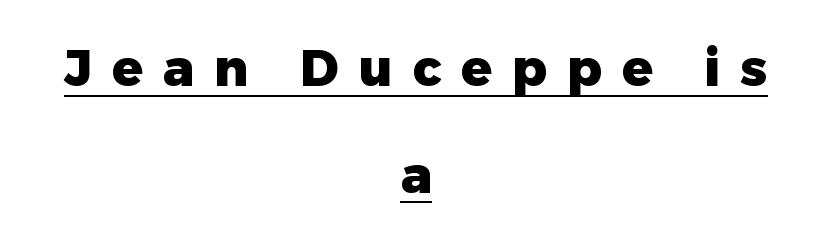
{"serif": "no", "italic": "no", "bold": "yes", "weight": "heavy", "width": "normal", "stroke_contrast": "low", "x_height": "medium", "monospaced": "no", "underline": "yes", "align": "center", "line_spacing": "loose", "line_spacing_ratio": 2.09, "letter_spacing": "wide", "letter_spacing_em": 0.39, "glyph_px": 51}
